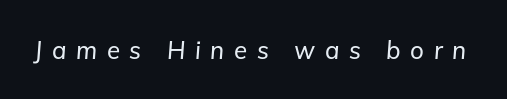
The image shows 24 px text type, italic (leaning right); set unusually wide letter spacing (+0.4 em), not underlined.
